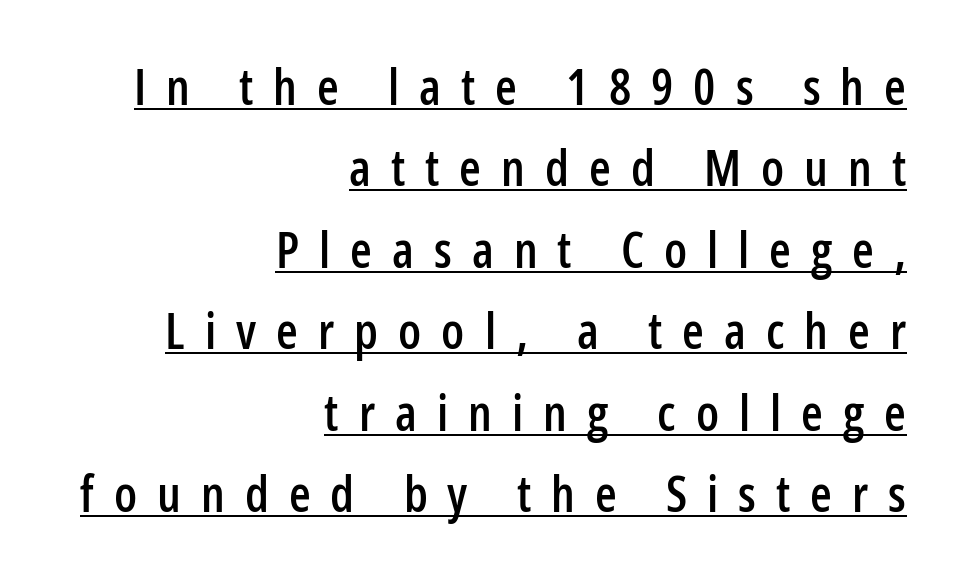
The image shows 50 px condensed sans-serif type, upright; set right-aligned, normal line spacing (1.63x), unusually wide letter spacing (+0.4 em), underlined; low stroke contrast and a medium x-height.
